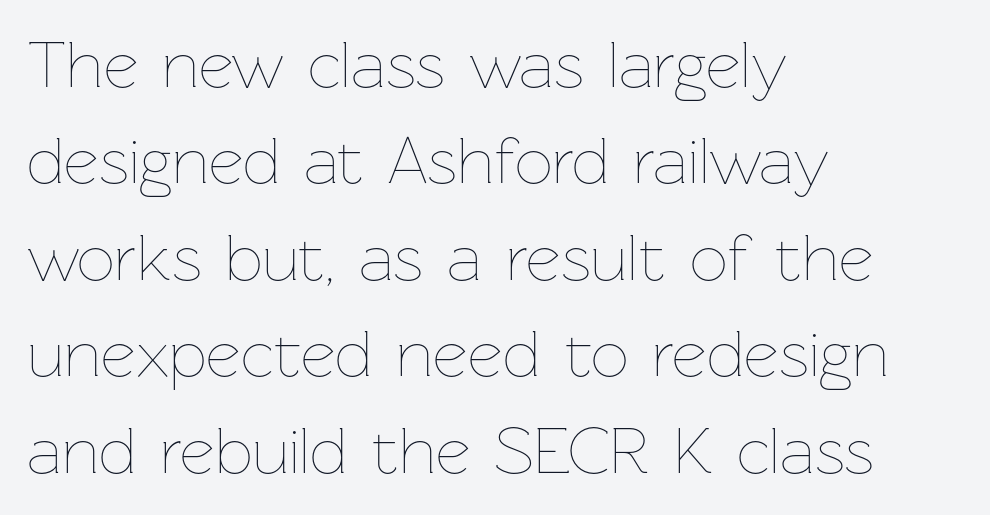
Unmarked baselines from the first word to the last. Stems and bowls with no extra thickness — not bold. These lines are rendered in a variable-pitch font. Does the lettering tilt? It doesn't — this is upright. The tracking reads as untouched default to a designer's eye.
